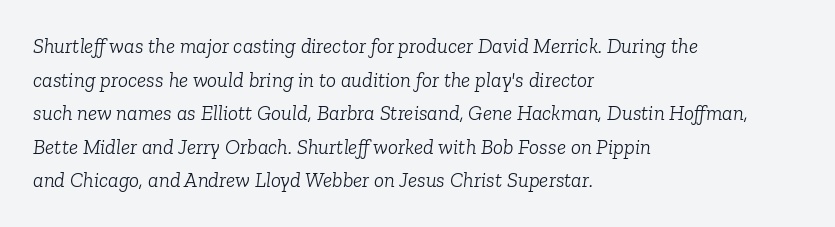
The image shows 21 px text type, italic (leaning right); set left-aligned, normal line spacing (1.6x), normal letter spacing, not underlined.
